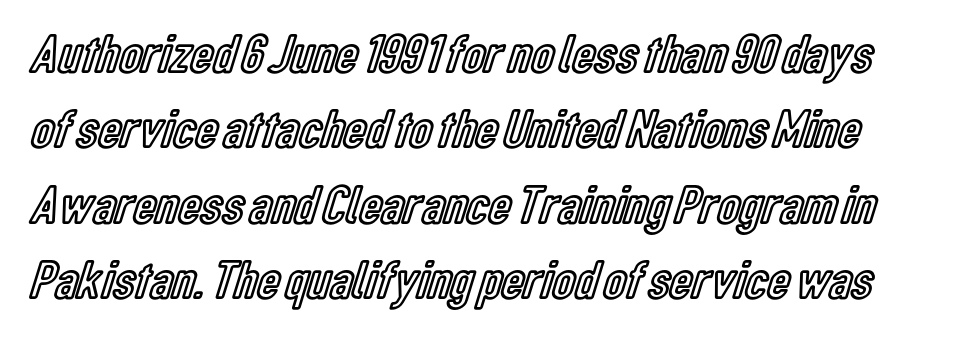
{"width": "condensed", "x_height": "medium", "monospaced": "no", "underline": "no", "line_spacing": "normal", "line_spacing_ratio": 1.37, "letter_spacing": "normal", "letter_spacing_em": 0.0, "glyph_px": 55}
